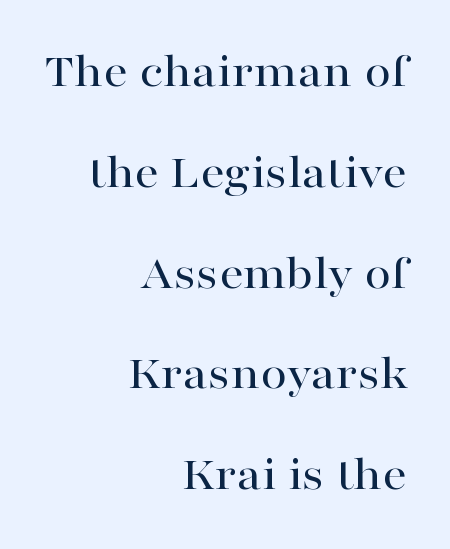
The image shows 48 px wide serif type, upright; set right-aligned, loose line spacing (2.1x), normal letter spacing, not underlined; high stroke contrast and a medium x-height.
